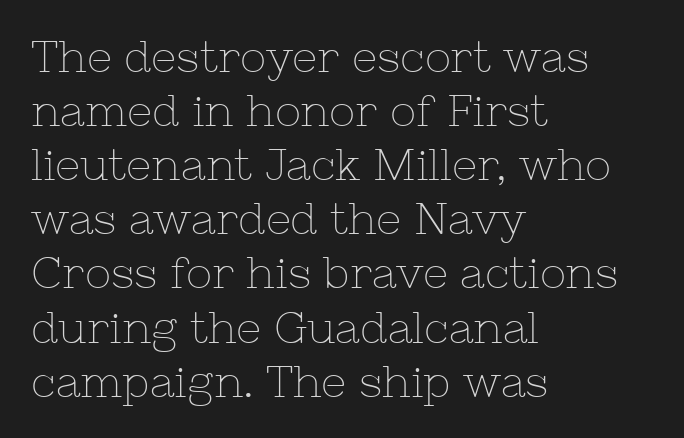
{"serif": "yes", "italic": "no", "bold": "no", "weight": "thin", "width": "normal", "stroke_contrast": "low", "x_height": "medium", "monospaced": "no", "underline": "no", "align": "left", "line_spacing_ratio": 1.23, "letter_spacing": "normal", "letter_spacing_em": 0.0, "glyph_px": 44}
